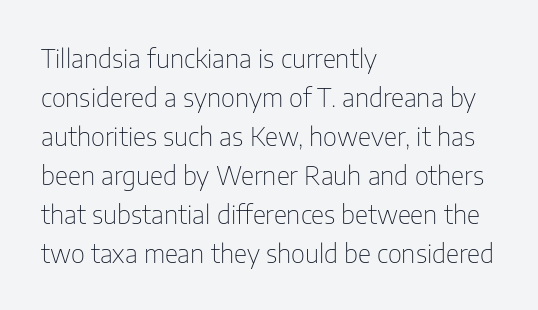
{"italic": "no", "bold": "no", "underline": "no", "align": "left", "line_spacing": "normal", "line_spacing_ratio": 1.5, "letter_spacing": "normal", "letter_spacing_em": 0.0, "glyph_px": 26}
